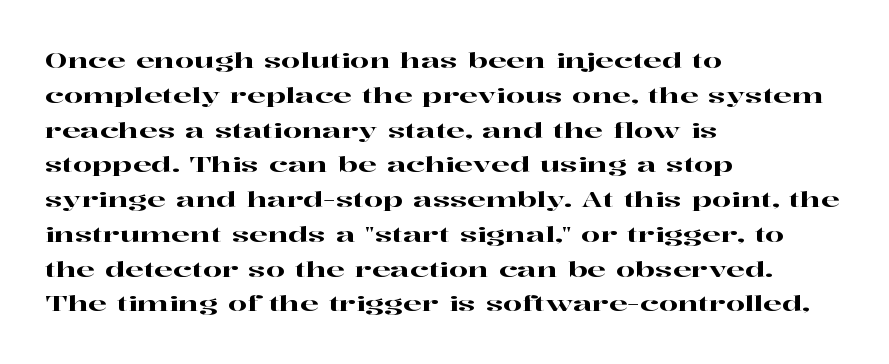
Q: Is the text italic (slanted)? A: No, it is upright.
Q: Is the text underlined? A: No.
Q: How is the paragraph aligned? A: Left-aligned.
Q: Is the spacing between letters normal or unusually wide? A: Normal.
Q: Is the spacing between lines tight, normal or loose? A: Normal.
